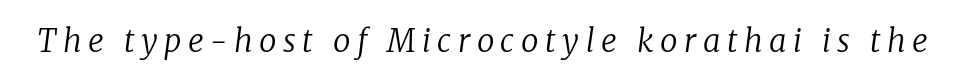
The passage shown is typeset with a serif family. Character widths vary here, with narrow letters taking less room than wide ones. Yep, that's italic — everything's leaning. Glance below the letters and you will spot only blank space. Letter spacing: wide.
